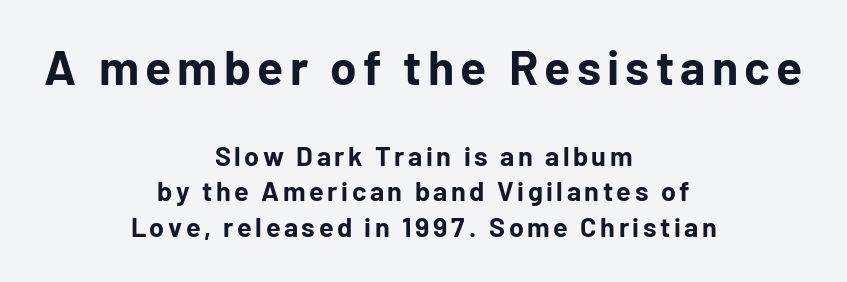
{"serif": "no", "italic": "no", "bold": "yes", "weight": "bold", "width": "normal", "stroke_contrast": "low", "x_height": "medium", "monospaced": "no", "underline": "no", "align": "center", "line_spacing": "normal", "line_spacing_ratio": 1.32, "larger_block": "first", "size_ratio": 1.78, "glyph_px": 48}
